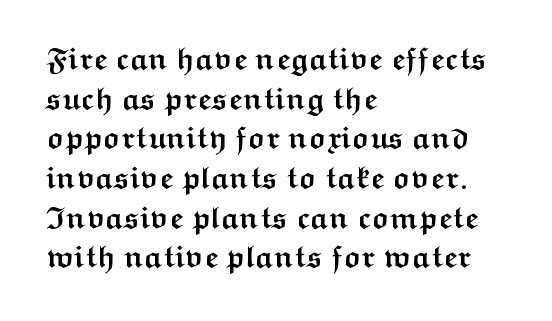
Typeset ragged right — the left edge is the straight one. The specimen omits any rule beneath the text block's lines. Examine the stroke ends and you'll find no serifs. As a designer I'd log this as weight 700, bold. Style check: upright. Short note: letters normally spaced.
